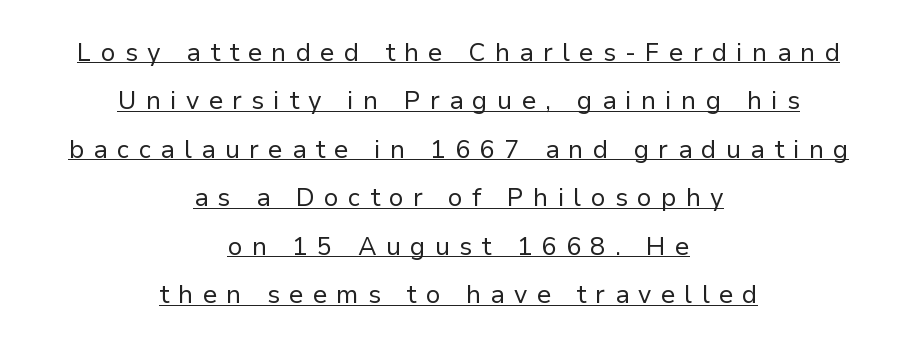
Q: Is the text bold? A: No.
Q: Is the text italic (slanted)? A: No, it is upright.
Q: Is the text underlined? A: Yes.
Q: How is the paragraph aligned? A: Centered.
Q: Is the spacing between letters normal or unusually wide? A: Unusually wide.
Q: Is the spacing between lines tight, normal or loose? A: Loose.
